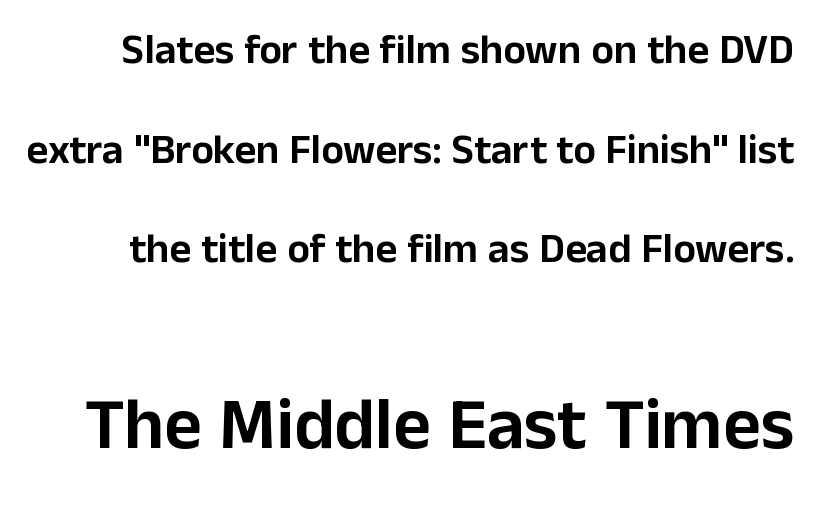
{"serif": "no", "italic": "no", "width": "normal", "stroke_contrast": "low", "x_height": "medium", "monospaced": "no", "underline": "no", "line_spacing": "loose", "line_spacing_ratio": 2.37, "letter_spacing": "normal", "letter_spacing_em": 0.0, "larger_block": "second", "size_ratio": 1.74, "glyph_px": 73}
